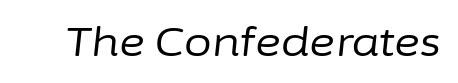
Every character sits at an angle, as italics do. Character widths vary here, with narrow letters taking less room than wide ones. Is the type heavy? It reads as light-to-regular instead. This rendering leaves character spacing at its baseline value. Rule under the text: the space is simply empty.
